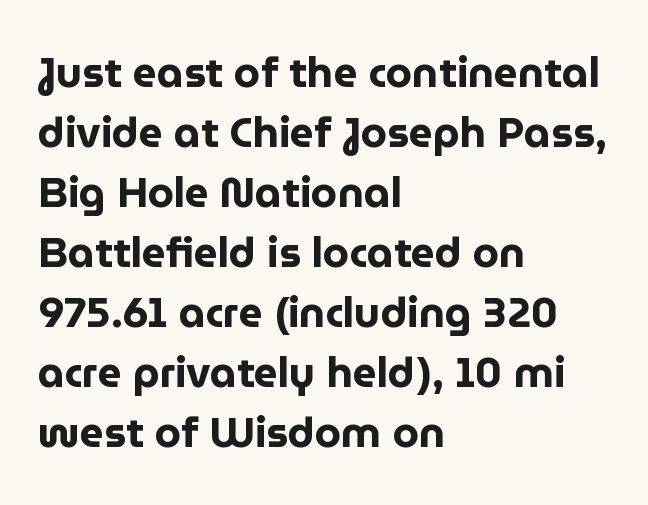
Q: Is the text bold? A: Yes.
Q: Is the text italic (slanted)? A: No, it is upright.
Q: Is the typeface a serif or a sans-serif typeface? A: Sans-serif.
Q: Is the text underlined? A: No.
Q: How is the paragraph aligned? A: Left-aligned.
Q: Is the spacing between letters normal or unusually wide? A: Normal.
Q: Is the spacing between lines tight, normal or loose? A: Normal.
Q: Width (condensed, normal, or wide)? A: Normal.
Q: Stroke contrast? A: Low.
Q: x-height? A: Medium.
Q: Monospaced? A: No.
